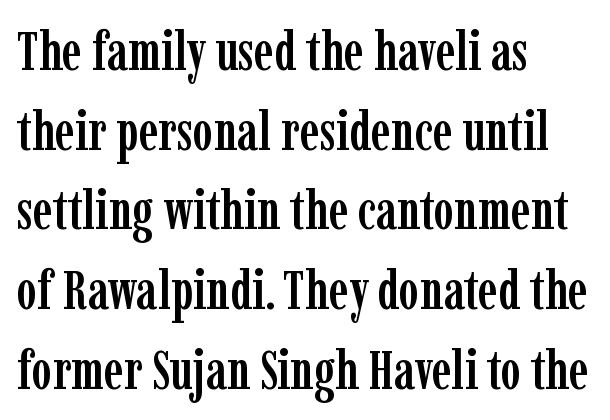
{"serif": "yes", "italic": "no", "width": "condensed", "stroke_contrast": "low", "x_height": "medium", "monospaced": "no", "underline": "no", "align": "left", "line_spacing": "normal", "line_spacing_ratio": 1.45, "letter_spacing": "normal", "letter_spacing_em": 0.0, "glyph_px": 55}
